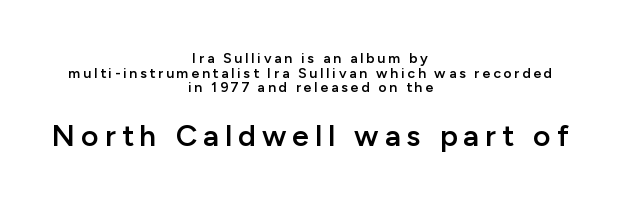
{"serif": "no", "italic": "no", "bold": "semi", "weight": "semibold", "width": "normal", "stroke_contrast": "low", "x_height": "medium", "monospaced": "no", "underline": "no", "align": "center", "line_spacing": "tight", "line_spacing_ratio": 1.04, "letter_spacing": "wide", "letter_spacing_em": 0.2, "larger_block": "second", "size_ratio": 2.14, "glyph_px": 30}
